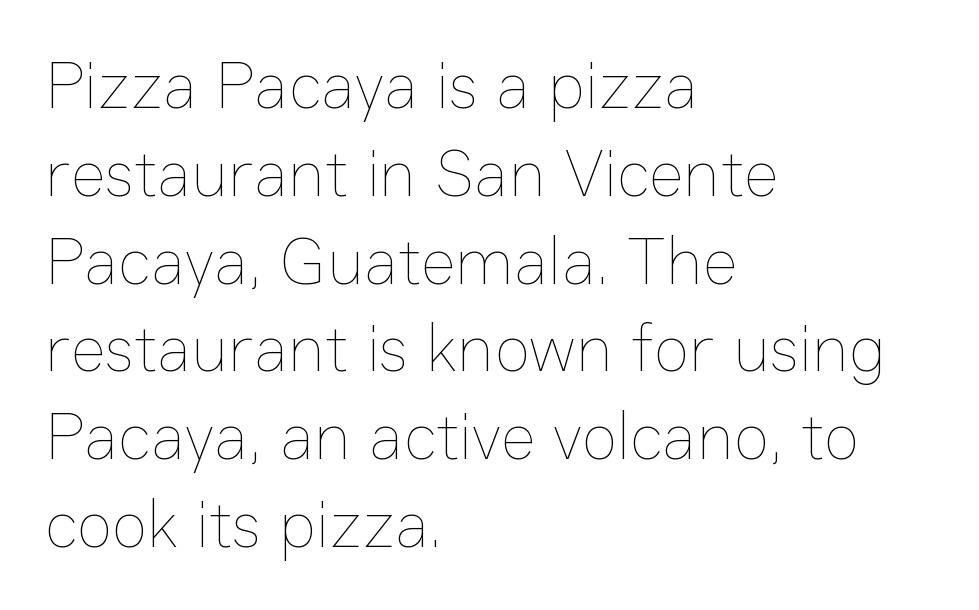
The image shows 67 px thin type, upright; set left-aligned, normal line spacing (1.31x), normal letter spacing, not underlined; low stroke contrast and a medium x-height.
